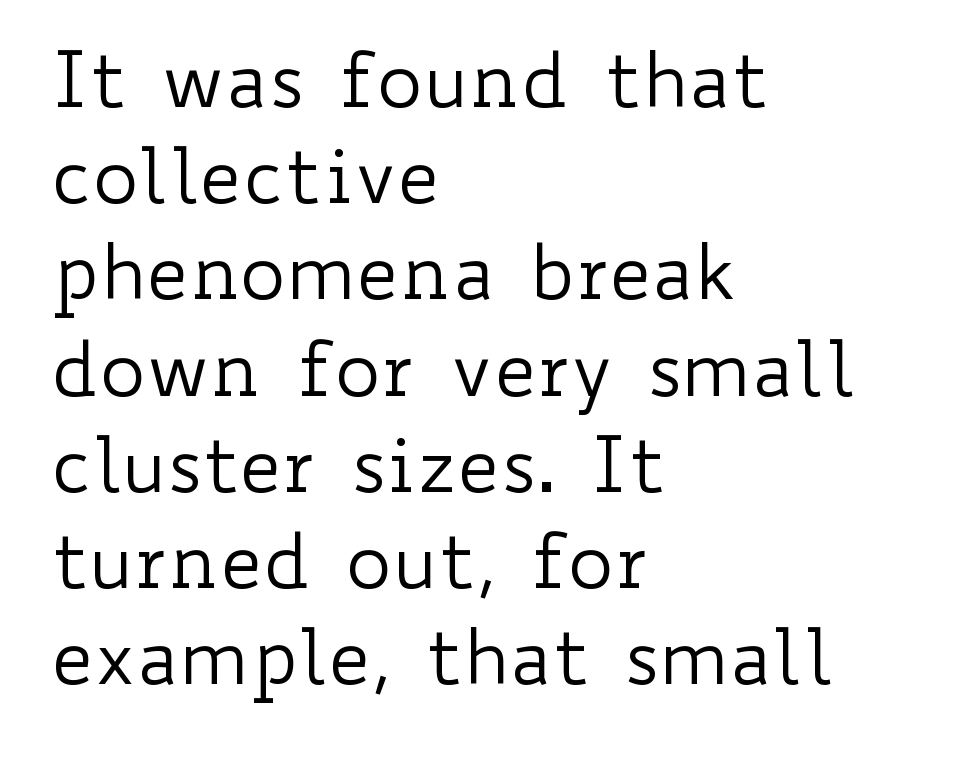
{"italic": "no", "bold": "no", "weight": "regular", "width": "wide", "stroke_contrast": "low", "x_height": "small", "monospaced": "no", "underline": "no", "align": "left", "line_spacing": "normal", "line_spacing_ratio": 1.25, "letter_spacing": "normal", "letter_spacing_em": 0.0, "glyph_px": 77}
